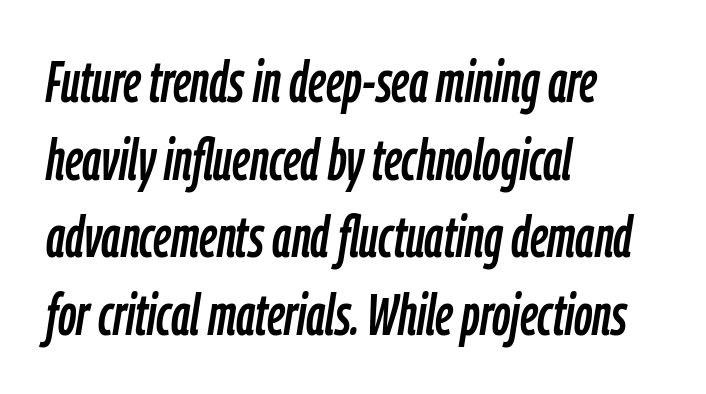
Typeset ragged right — the left edge is the straight one. Notice how descenders clear the ascenders below comfortably — that's standard leading. The whole block is typeset with a tilt. This sample has the flowing, uneven cadence of proportional lettering. The zone under the glyphs is completely vacant.
